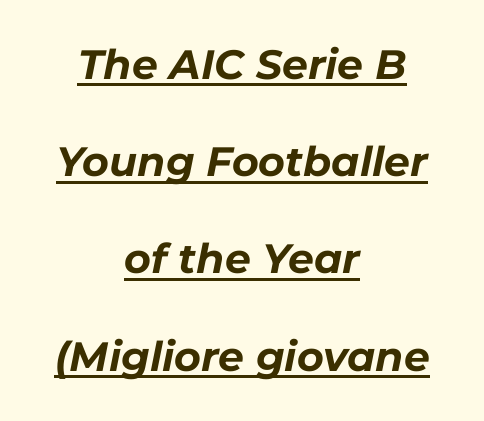
The image shows 41 px bold type, italic (leaning right); set centered, loose line spacing (2.37x), normal letter spacing, underlined; low stroke contrast and a medium x-height.
